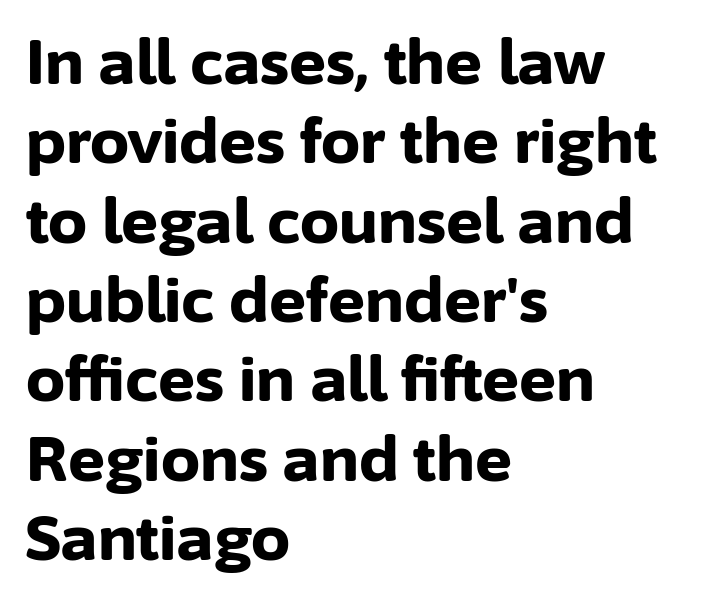
{"serif": "no", "italic": "no", "bold": "yes", "weight": "bold", "width": "normal", "stroke_contrast": "low", "x_height": "medium", "monospaced": "no", "underline": "no", "align": "left", "line_spacing": "normal", "line_spacing_ratio": 1.28, "letter_spacing": "normal", "letter_spacing_em": 0.0, "glyph_px": 62}
